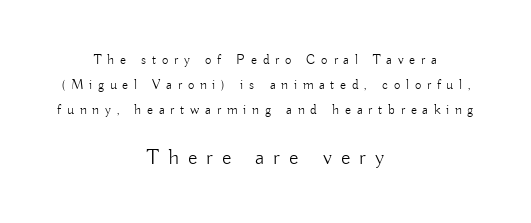
Does the copy run flush right? No — it is centered line by line. Letter spacing: wide. Descenders hang freely into open space. Larger block? The one below; the one above is distinctly smaller. When letters stand straight like this, we call the style roman or upright.
